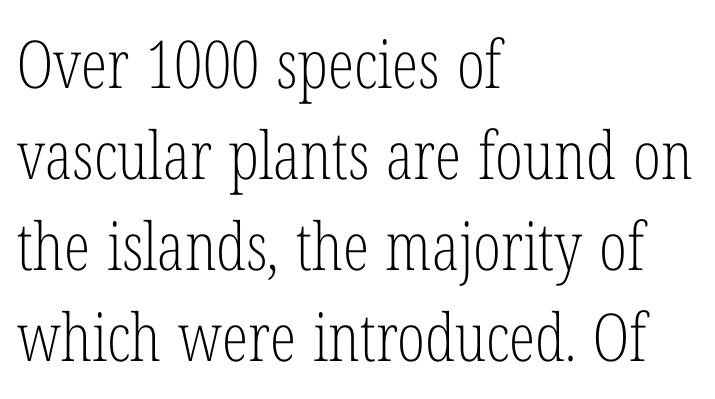
The image shows 66 px light, condensed serif type, upright; set left-aligned, normal line spacing (1.38x), normal letter spacing, not underlined; low stroke contrast and a medium x-height.
